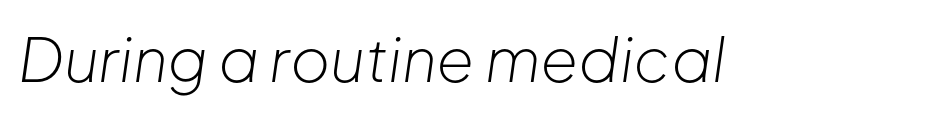
{"italic": "yes", "lean": "right", "slant_degrees": 8, "bold": "no", "weight": "light", "width": "normal", "stroke_contrast": "low", "x_height": "medium", "monospaced": "no", "underline": "no", "letter_spacing": "normal", "letter_spacing_em": 0.0, "glyph_px": 61}
